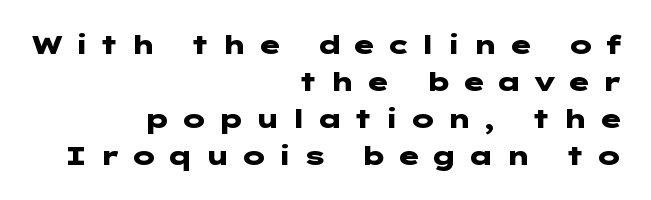
The image shows 26 px bold type, upright; set right-aligned, normal line spacing (1.42x), unusually wide letter spacing (+0.38 em), not underlined.
